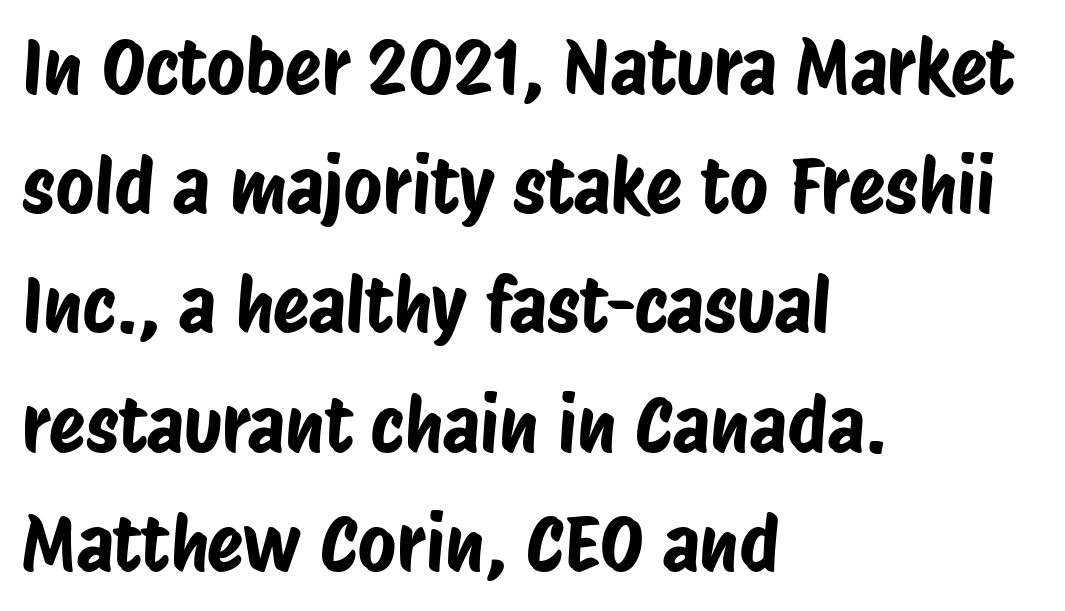
The block of text has a typical density, with ordinary space between rows. You could not count columns in this text — the font is proportionally spaced. Nobody drew a line under any word here. Regarding serifs, this sample does without them. Tracking value appears to be zero — textbook default spacing. The paragraph shown leans on its left margin.
